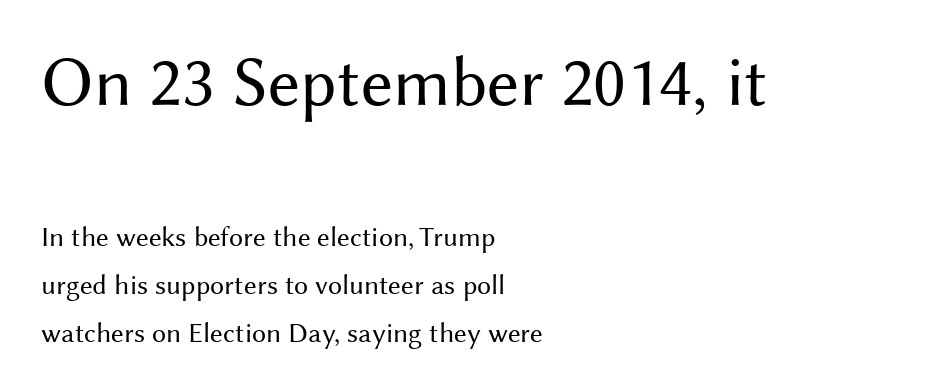
Q: Is the text bold? A: No.
Q: Is the text italic (slanted)? A: No, it is upright.
Q: Is the typeface a serif or a sans-serif typeface? A: Sans-serif.
Q: Is the text underlined? A: No.
Q: How is the paragraph aligned? A: Left-aligned.
Q: Is the spacing between letters normal or unusually wide? A: Normal.
Q: Which block of text is set in a larger size, the first (top) or the second (bottom)? A: The first (top) one.
Q: Width (condensed, normal, or wide)? A: Normal.
Q: Stroke contrast? A: Medium.
Q: x-height? A: Medium.
Q: Monospaced? A: No.
